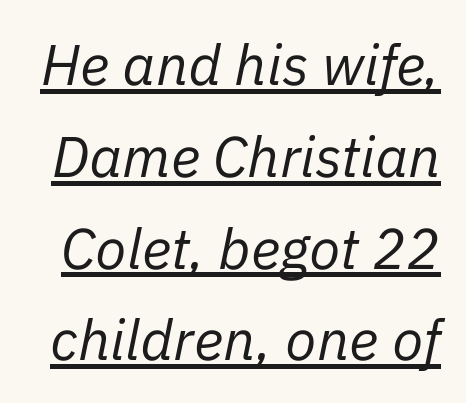
The image shows 57 px regular-weight type, italic (leaning right); set normal line spacing (1.61x), normal letter spacing, underlined; low stroke contrast and a medium x-height.
